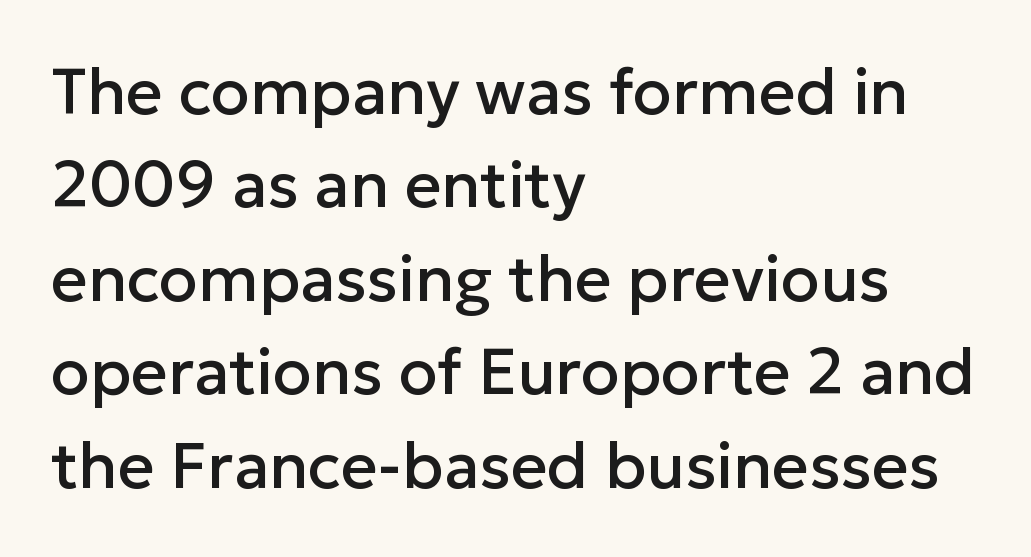
Honestly, there is no underline to notice here at all. The passage shown is typed in a proportional face where columns would drift. Vertical spacing — default. Nobody touched the tracking dial on this one. Look at the bottom of the vertical strokes: they stop flat, with no serifs.
